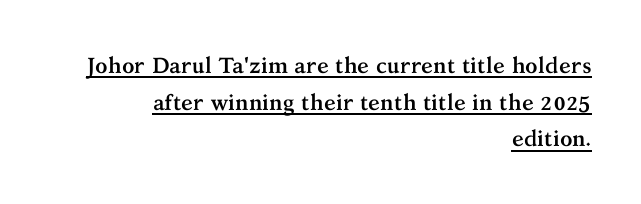
The image shows 22 px bold type, upright; set right-aligned, normal line spacing (1.67x), normal letter spacing, underlined.
